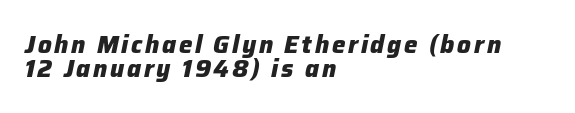
Q: Is the text bold? A: Yes.
Q: Is the text italic (slanted)? A: Yes, it leans right by about 12 degrees.
Q: Is the text underlined? A: No.
Q: How is the paragraph aligned? A: Left-aligned.
Q: Is the spacing between lines tight, normal or loose? A: Tight.
